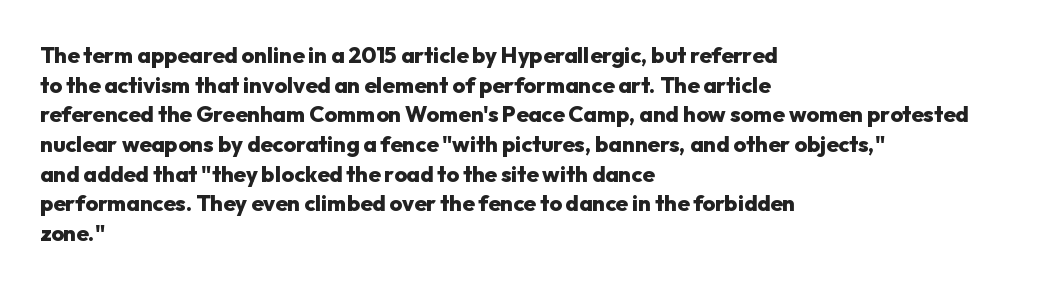
Caption: standard tracking, unaltered. Bold? Absolutely — the strokes are thick and heavy. Where is the straight margin? On the left. The line-height multiplier appears to be the usual default. Underlining? Definitely not there. Upright lettering throughout.
